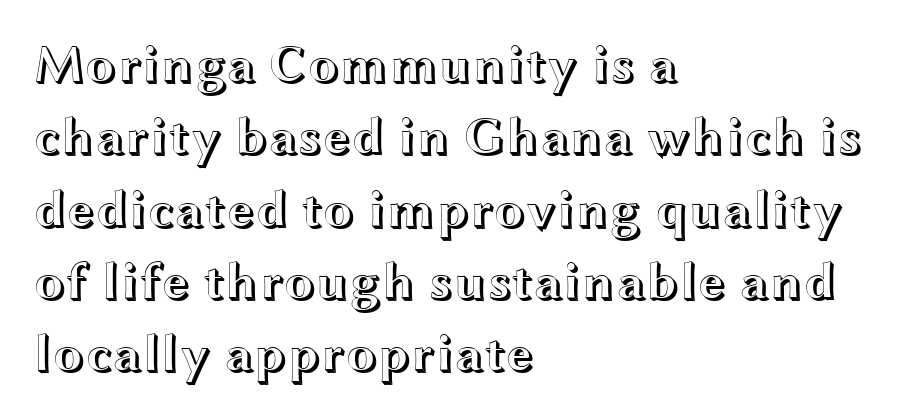
The image shows 52 px wide type, upright; set left-aligned, normal line spacing (1.39x), normal letter spacing, not underlined; a medium x-height.
